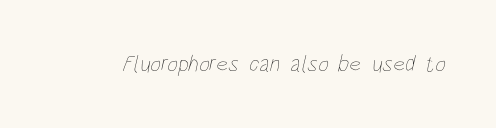
{"bold": "no", "underline": "no", "letter_spacing": "normal", "letter_spacing_em": 0.0, "glyph_px": 23}
